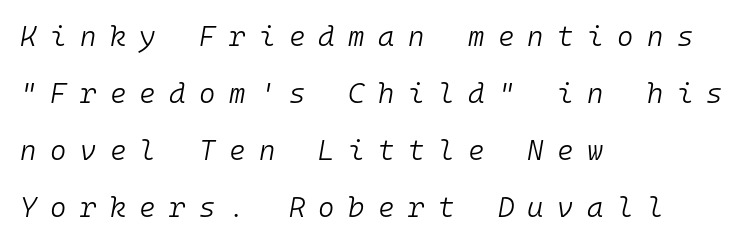
The image shows 28 px light type, italic (leaning right), monospaced; set left-aligned, loose line spacing (2.03x), unusually wide letter spacing (+0.48 em), not underlined; low stroke contrast and a medium x-height.
